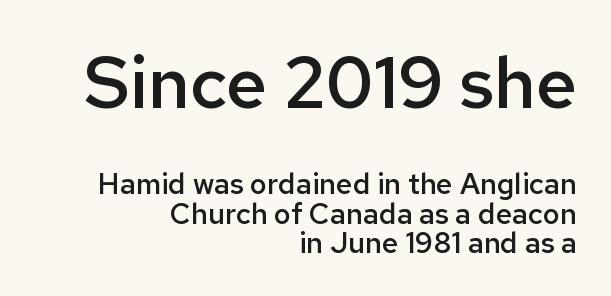
Q: Is the text bold? A: Semi-bold.
Q: Is the text italic (slanted)? A: No, it is upright.
Q: Is the typeface a serif or a sans-serif typeface? A: Sans-serif.
Q: Is the text underlined? A: No.
Q: How is the paragraph aligned? A: Right-aligned.
Q: Is the spacing between letters normal or unusually wide? A: Normal.
Q: Is the spacing between lines tight, normal or loose? A: Tight.
Q: Which block of text is set in a larger size, the first (top) or the second (bottom)? A: The first (top) one.
Q: Width (condensed, normal, or wide)? A: Normal.
Q: Stroke contrast? A: Low.
Q: x-height? A: Medium.
Q: Monospaced? A: No.
